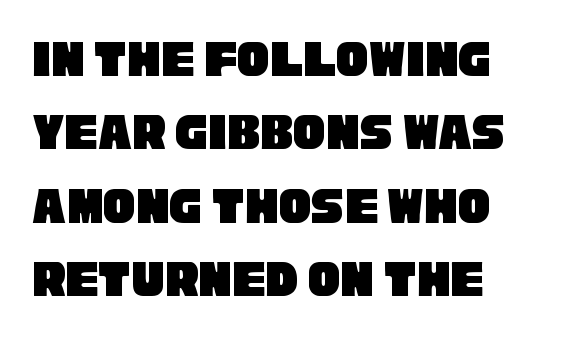
Q: Is the typeface a serif or a sans-serif typeface? A: Sans-serif.
Q: Is the text underlined? A: No.
Q: Is the spacing between letters normal or unusually wide? A: Normal.
Q: Is the spacing between lines tight, normal or loose? A: Normal.
Q: Width (condensed, normal, or wide)? A: Condensed.
Q: Stroke contrast? A: Low.
Q: x-height? A: Large.
Q: Monospaced? A: No.
